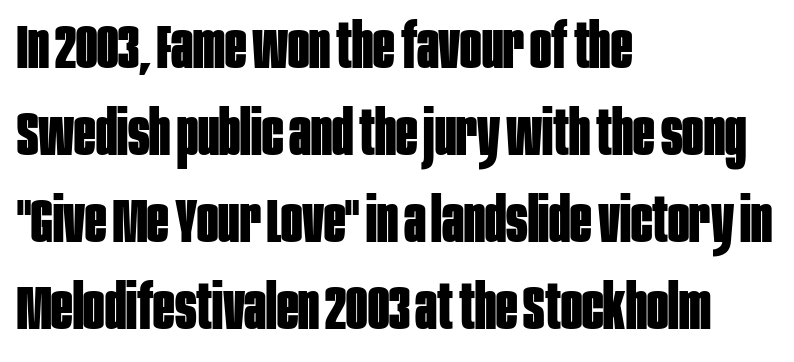
{"serif": "no", "italic": "no", "bold": "yes", "weight": "bold", "width": "condensed", "stroke_contrast": "low", "x_height": "large", "monospaced": "no", "underline": "no", "align": "left", "line_spacing": "normal", "line_spacing_ratio": 1.38, "letter_spacing": "normal", "letter_spacing_em": 0.0, "glyph_px": 63}
